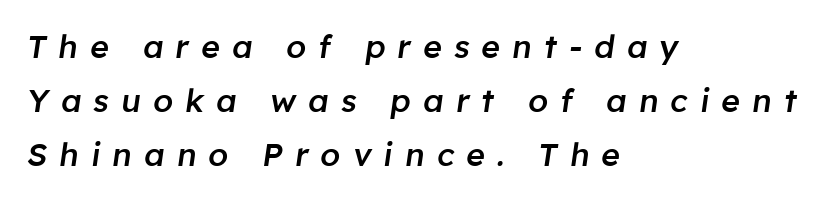
{"italic": "yes", "lean": "right", "slant_degrees": 8, "bold": "semi", "weight": "semibold", "width": "normal", "stroke_contrast": "low", "x_height": "medium", "monospaced": "no", "underline": "no", "align": "left", "line_spacing": "normal", "line_spacing_ratio": 1.69, "letter_spacing": "wide", "letter_spacing_em": 0.38, "glyph_px": 32}
